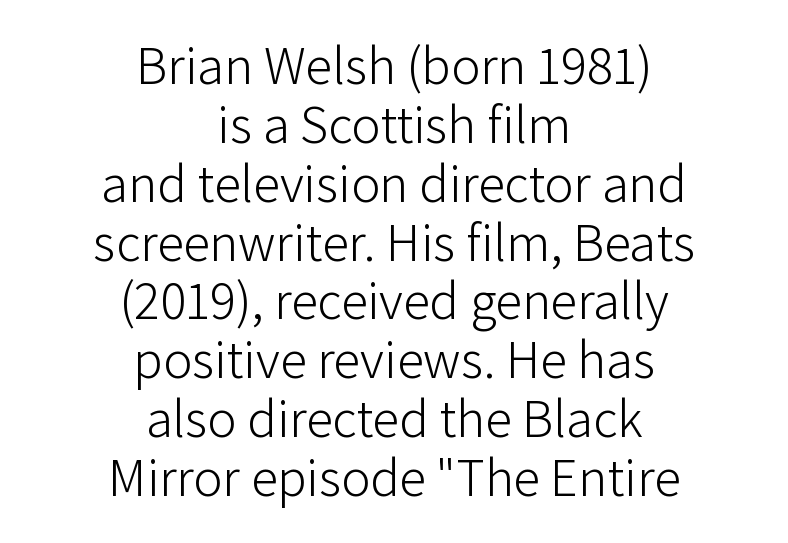
The image shows 54 px light sans-serif type, upright; set centered, tight line spacing (1.09x), normal letter spacing, not underlined; low stroke contrast and a medium x-height.
